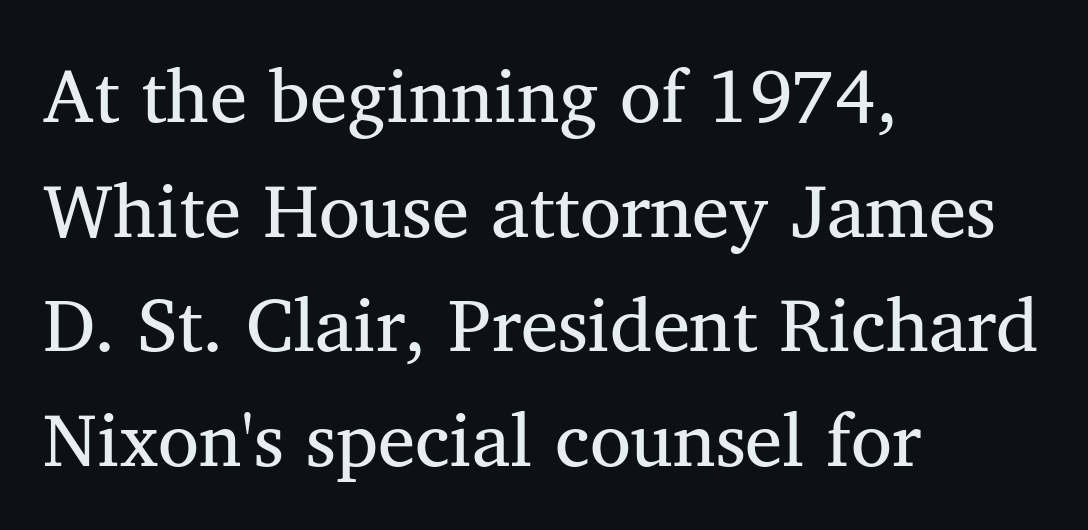
Q: Is the text bold? A: No.
Q: Is the text italic (slanted)? A: No, it is upright.
Q: Is the typeface a serif or a sans-serif typeface? A: Serif.
Q: Is the text underlined? A: No.
Q: How is the paragraph aligned? A: Left-aligned.
Q: Is the spacing between letters normal or unusually wide? A: Normal.
Q: Is the spacing between lines tight, normal or loose? A: Normal.
Q: Width (condensed, normal, or wide)? A: Normal.
Q: Stroke contrast? A: Medium.
Q: x-height? A: Medium.
Q: Monospaced? A: No.
